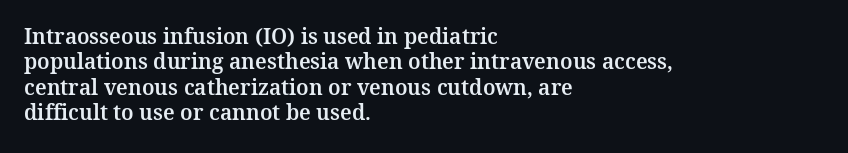
The image shows 21 px text type, upright; set left-aligned, line spacing 1.21x, normal letter spacing, not underlined.
